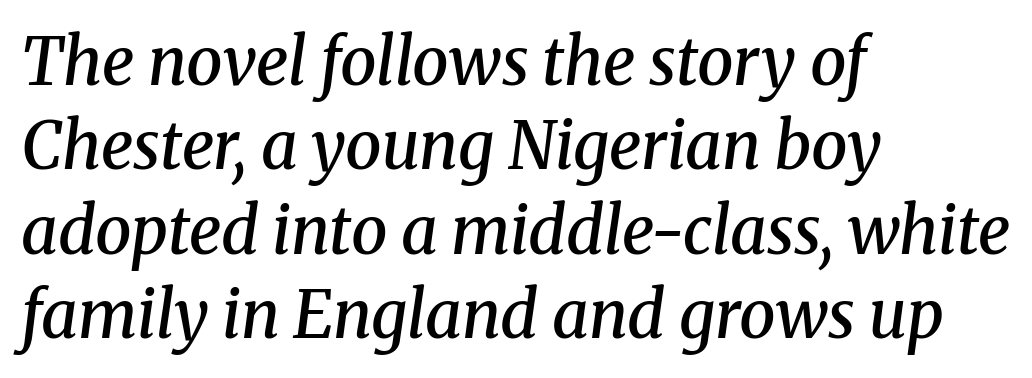
{"serif": "yes", "italic": "yes", "lean": "right", "slant_degrees": 8, "bold": "semi", "weight": "semibold", "width": "normal", "stroke_contrast": "medium", "x_height": "medium", "monospaced": "no", "underline": "no", "align": "left", "line_spacing": "normal", "line_spacing_ratio": 1.3, "letter_spacing": "normal", "letter_spacing_em": 0.0, "glyph_px": 65}
